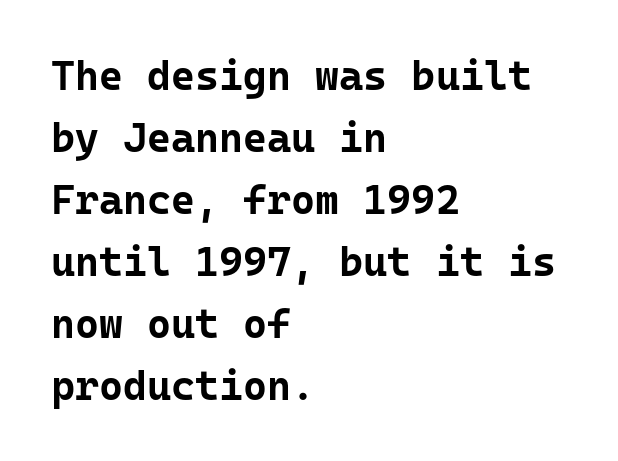
{"serif": "no", "italic": "no", "bold": "yes", "weight": "bold", "width": "normal", "stroke_contrast": "low", "x_height": "medium", "monospaced": "yes", "underline": "no", "align": "left", "line_spacing": "normal", "line_spacing_ratio": 1.51, "letter_spacing": "normal", "letter_spacing_em": 0.0, "glyph_px": 41}
